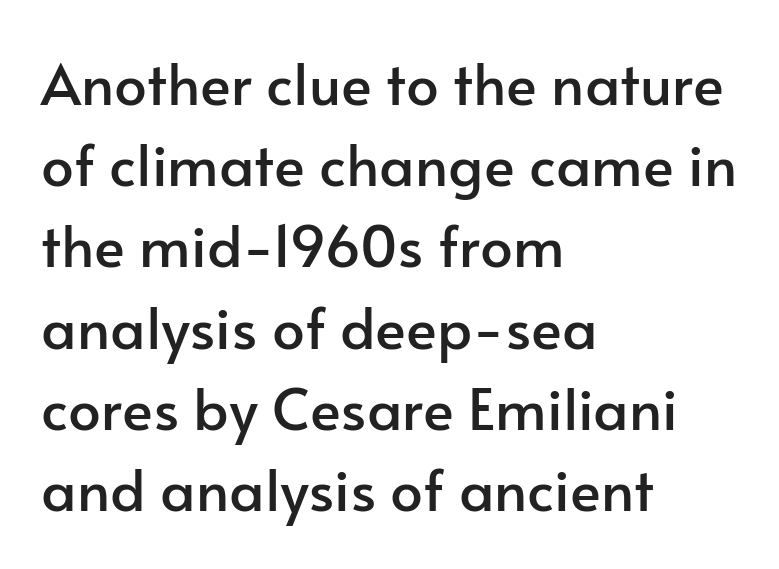
The image shows 58 px sans-serif type, upright; set left-aligned, normal line spacing (1.4x), normal letter spacing, not underlined; low stroke contrast and a small x-height.
